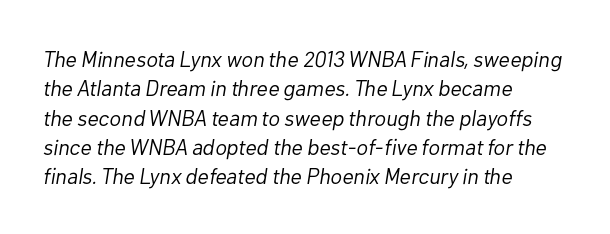
Q: Is the text bold? A: No.
Q: Is the text italic (slanted)? A: Yes, it leans right by about 10 degrees.
Q: Is the text underlined? A: No.
Q: How is the paragraph aligned? A: Left-aligned.
Q: Is the spacing between letters normal or unusually wide? A: Normal.
Q: Is the spacing between lines tight, normal or loose? A: Normal.
